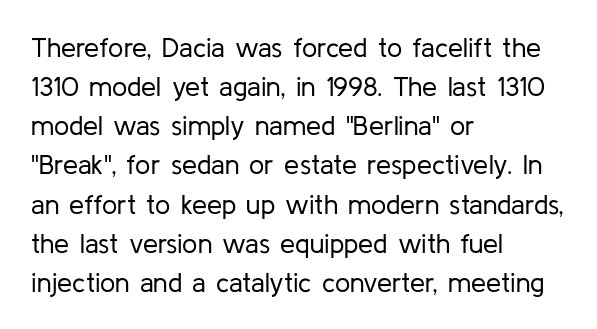
{"italic": "no", "bold": "no", "underline": "no", "align": "left", "line_spacing": "normal", "line_spacing_ratio": 1.45, "letter_spacing": "normal", "letter_spacing_em": 0.0, "glyph_px": 27}
